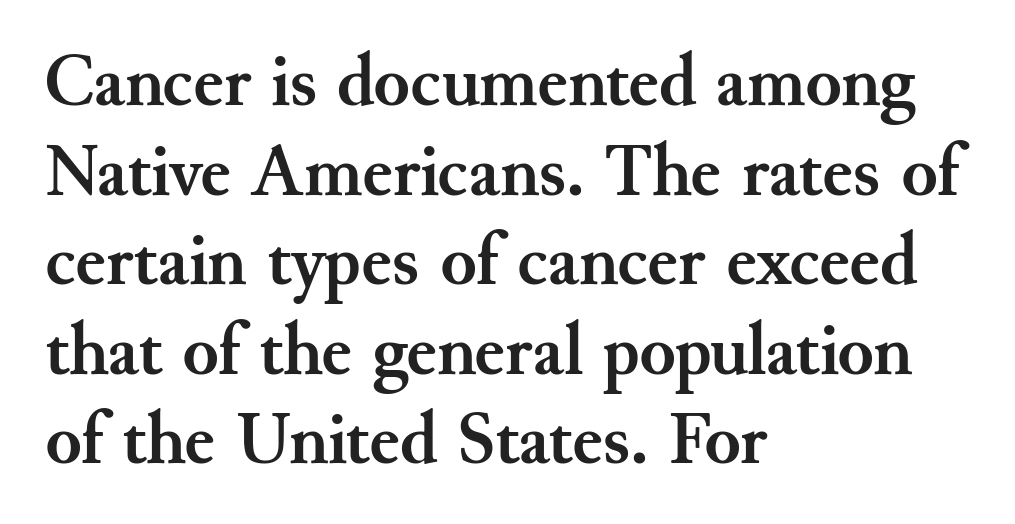
The image shows 74 px semibold serif type, upright; set left-aligned, line spacing 1.21x, normal letter spacing, not underlined; medium stroke contrast and a small x-height.
